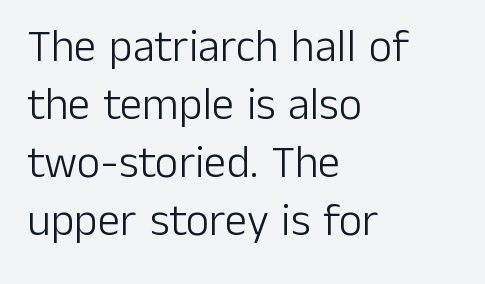
Upright lettering throughout. The face used here is a sans, in the tradition of grotesques and geometrics. A classic flush-left, rag-right setting is used for this passage. Heft: none added — not bold. The foot of each line stays bare and open. Character widths vary here, with narrow letters taking less room than wide ones.
